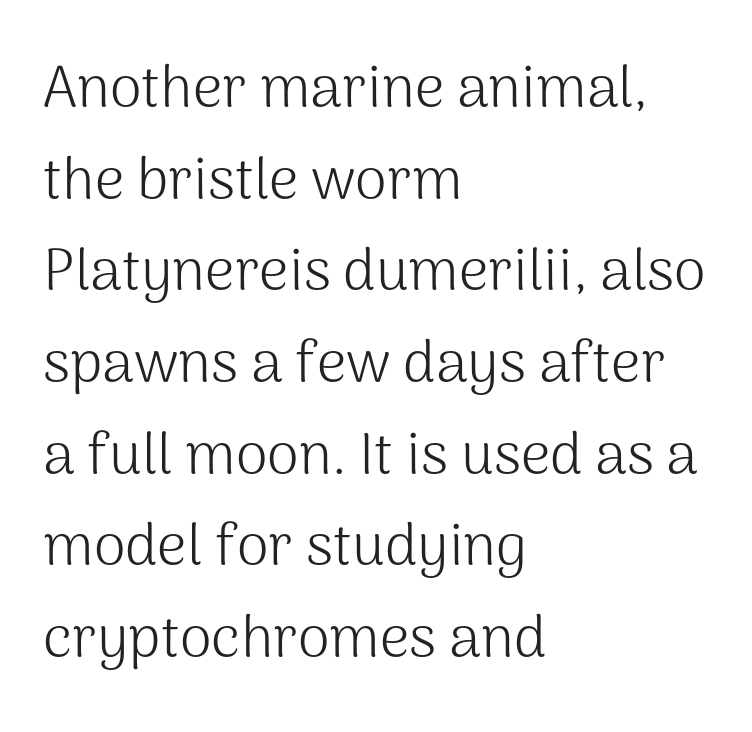
The setting favours the left margin, as ordinary paragraphs usually do. The letters sit at their default tracking, neither squeezed nor spread. Ascenders rise straight up at ninety degrees. The characters display no serif detailing; their extremities are plain.
